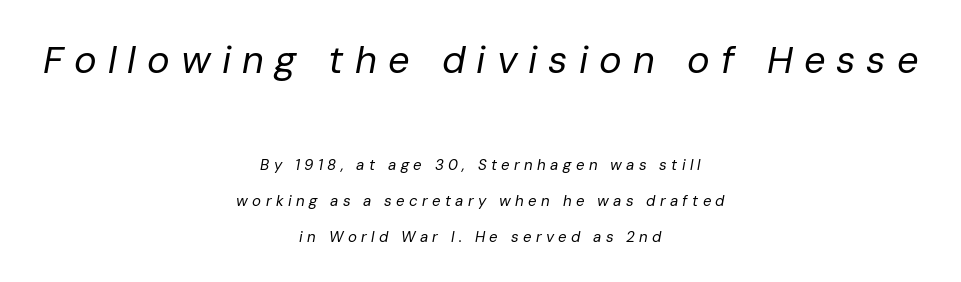
One-word summary of the alignment: center. Loosely led — the rows are spread out. Note the varied advance widths — an 'i' is clearly narrower than an 'm'. No word sits above an underline. Caption: expanded tracking, letters set apart.
